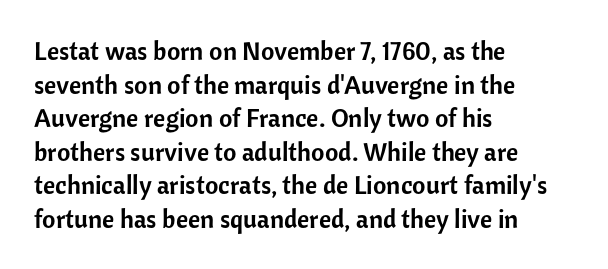
{"italic": "no", "underline": "no", "align": "left", "line_spacing": "normal", "line_spacing_ratio": 1.29, "letter_spacing": "normal", "letter_spacing_em": 0.0, "glyph_px": 26}
